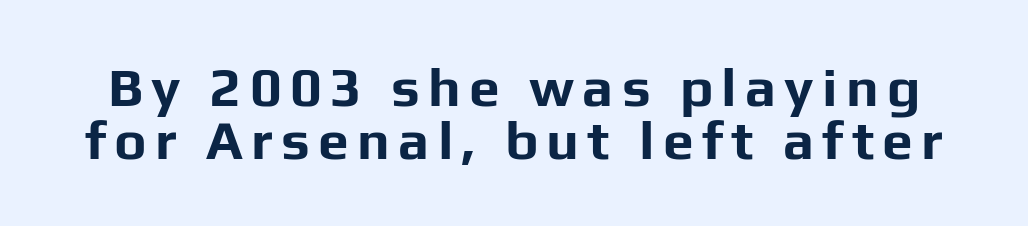
Q: Is the text bold? A: Yes.
Q: Is the text italic (slanted)? A: No, it is upright.
Q: Is the typeface a serif or a sans-serif typeface? A: Sans-serif.
Q: Is the text underlined? A: No.
Q: Is the spacing between lines tight, normal or loose? A: Tight.
Q: Width (condensed, normal, or wide)? A: Normal.
Q: Stroke contrast? A: Low.
Q: x-height? A: Medium.
Q: Monospaced? A: No.
